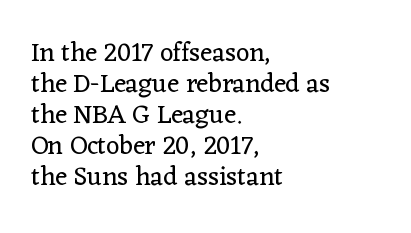
{"italic": "no", "bold": "no", "underline": "no", "align": "left", "line_spacing_ratio": 1.19, "letter_spacing": "normal", "letter_spacing_em": 0.0, "glyph_px": 26}
